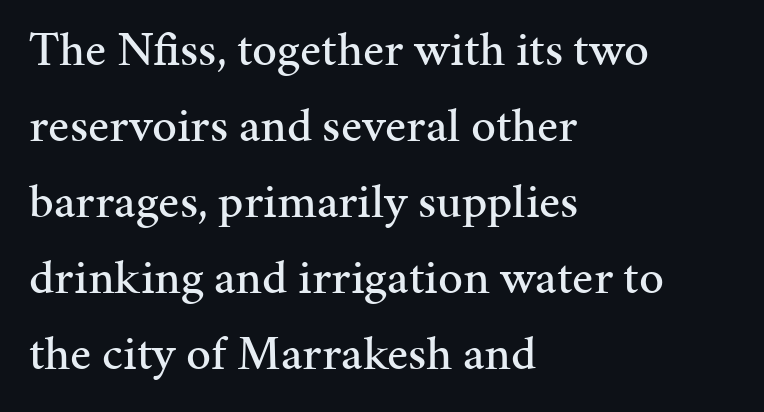
Q: Is the text italic (slanted)? A: No, it is upright.
Q: Is the typeface a serif or a sans-serif typeface? A: Serif.
Q: Is the text underlined? A: No.
Q: How is the paragraph aligned? A: Left-aligned.
Q: Is the spacing between letters normal or unusually wide? A: Normal.
Q: Is the spacing between lines tight, normal or loose? A: Normal.
Q: Width (condensed, normal, or wide)? A: Normal.
Q: Stroke contrast? A: Medium.
Q: x-height? A: Medium.
Q: Monospaced? A: No.
